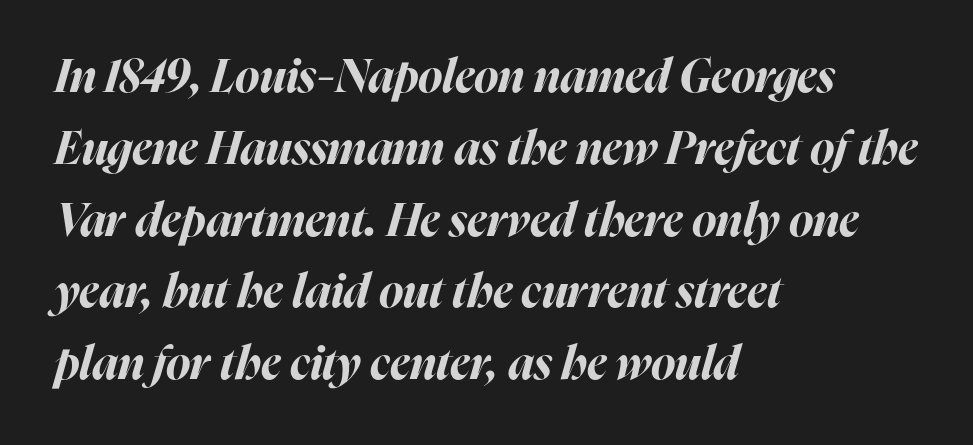
{"italic": "yes", "lean": "right", "slant_degrees": 16, "bold": "yes", "weight": "bold", "width": "normal", "stroke_contrast": "high", "x_height": "medium", "monospaced": "no", "underline": "no", "align": "left", "line_spacing": "normal", "line_spacing_ratio": 1.56, "letter_spacing": "normal", "letter_spacing_em": 0.0, "glyph_px": 46}
